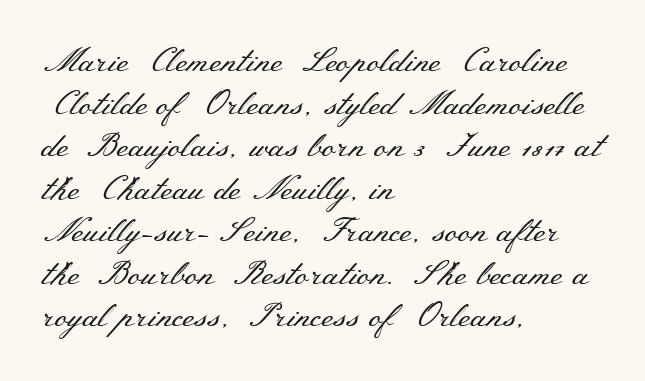
Q: Is the text bold? A: No.
Q: Is the text italic (slanted)? A: Yes.
Q: Is the typeface a serif or a sans-serif typeface? A: Serif.
Q: Is the text underlined? A: No.
Q: How is the paragraph aligned? A: Left-aligned.
Q: Is the spacing between letters normal or unusually wide? A: Normal.
Q: Is the spacing between lines tight, normal or loose? A: Normal.
Q: Width (condensed, normal, or wide)? A: Wide.
Q: Stroke contrast? A: Medium.
Q: x-height? A: Small.
Q: Monospaced? A: No.
